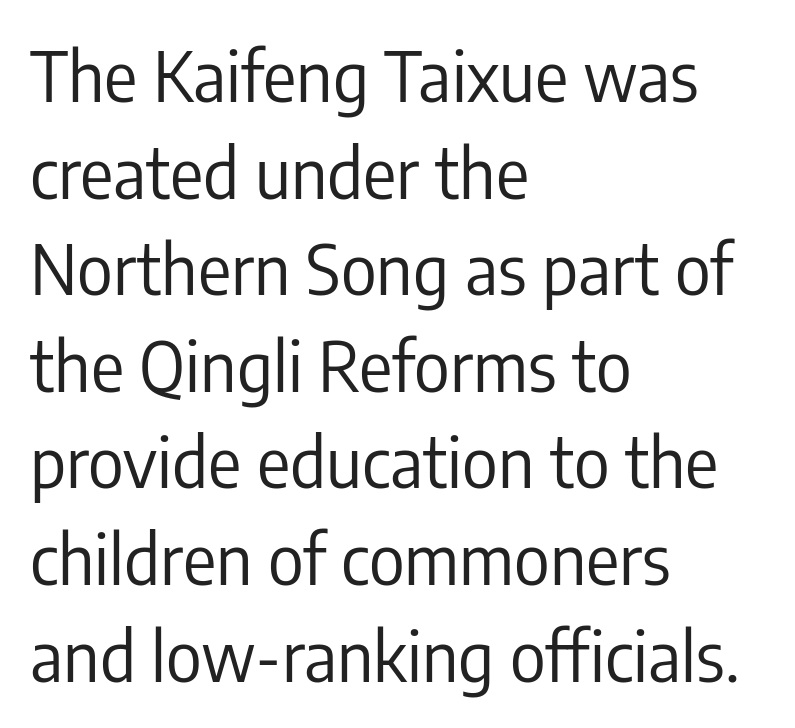
{"serif": "no", "italic": "no", "bold": "no", "weight": "regular", "width": "condensed", "stroke_contrast": "low", "x_height": "medium", "monospaced": "no", "underline": "no", "align": "left", "line_spacing": "normal", "line_spacing_ratio": 1.4, "letter_spacing": "normal", "letter_spacing_em": 0.0, "glyph_px": 69}
